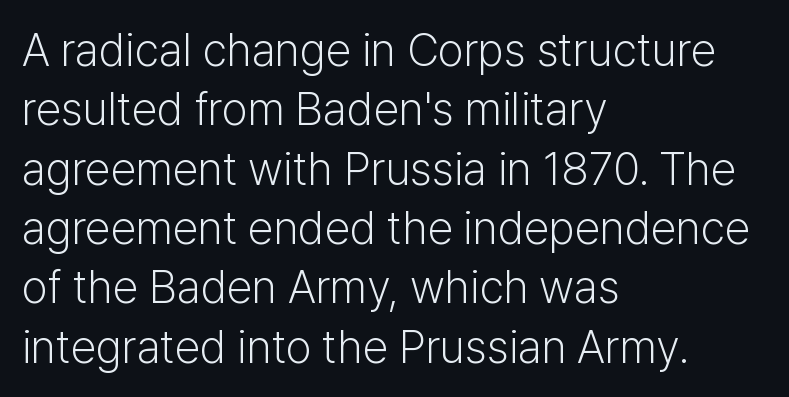
The image shows 46 px light sans-serif type, upright; set left-aligned, normal line spacing (1.29x), normal letter spacing, not underlined; low stroke contrast and a medium x-height.
